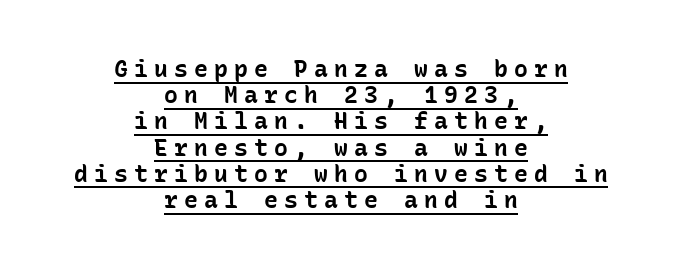
{"italic": "no", "bold": "yes", "underline": "yes", "align": "center", "line_spacing": "tight", "line_spacing_ratio": 1.14, "letter_spacing": "wide", "letter_spacing_em": 0.27, "glyph_px": 23}
